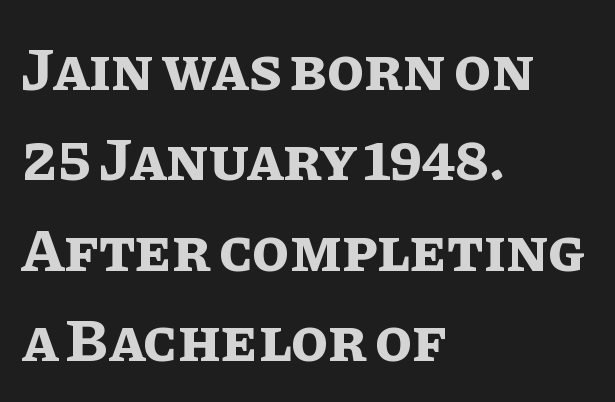
Q: Is the text bold? A: Yes.
Q: Is the text italic (slanted)? A: No, it is upright.
Q: Is the text underlined? A: No.
Q: How is the paragraph aligned? A: Left-aligned.
Q: Is the spacing between letters normal or unusually wide? A: Normal.
Q: Is the spacing between lines tight, normal or loose? A: Normal.
Q: Width (condensed, normal, or wide)? A: Normal.
Q: Stroke contrast? A: Low.
Q: x-height? A: Large.
Q: Monospaced? A: No.
